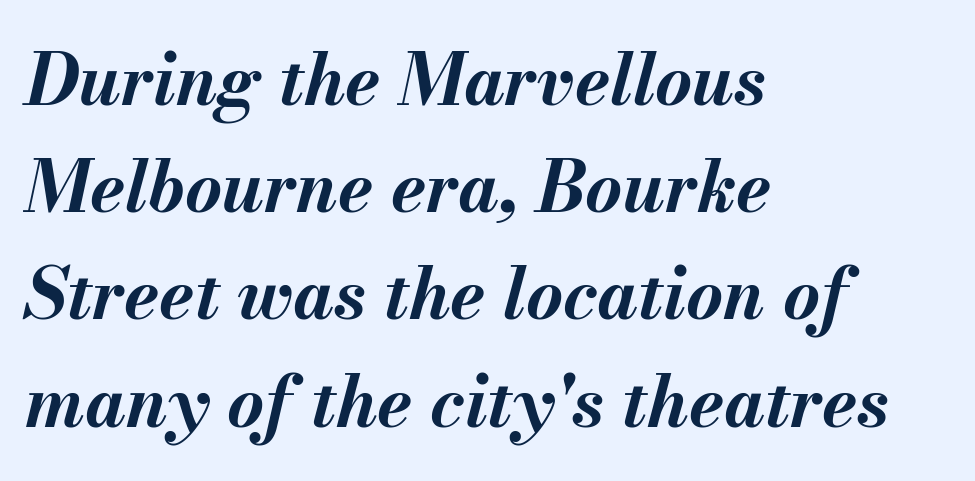
Q: Is the text bold? A: Yes.
Q: Is the text italic (slanted)? A: Yes, it leans right by about 13 degrees.
Q: Is the text underlined? A: No.
Q: How is the paragraph aligned? A: Left-aligned.
Q: Is the spacing between letters normal or unusually wide? A: Normal.
Q: Is the spacing between lines tight, normal or loose? A: Normal.
Q: Width (condensed, normal, or wide)? A: Normal.
Q: Stroke contrast? A: Medium.
Q: x-height? A: Small.
Q: Monospaced? A: No.
